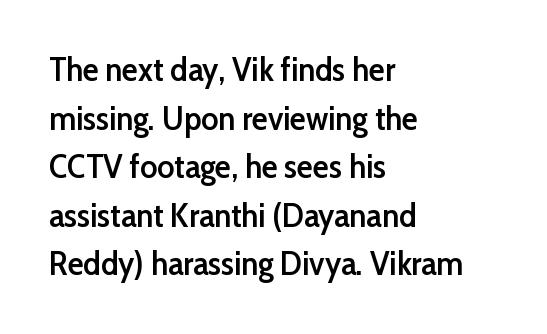
{"serif": "no", "italic": "no", "bold": "semi", "weight": "semibold", "width": "normal", "stroke_contrast": "low", "x_height": "medium", "monospaced": "no", "underline": "no", "align": "left", "line_spacing": "normal", "line_spacing_ratio": 1.47, "letter_spacing": "normal", "letter_spacing_em": 0.0, "glyph_px": 33}
